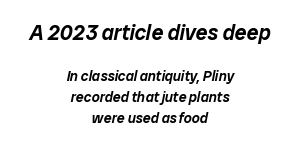
The rows are spaced the way most documents space them. The strip under each line holds only bare page. Each line is balanced around a shared central axis. The composition opens big and finishes small. Tall strokes in this sample are angled rather than plumb. How are the letters spaced? Ordinarily, with no added tracking.
